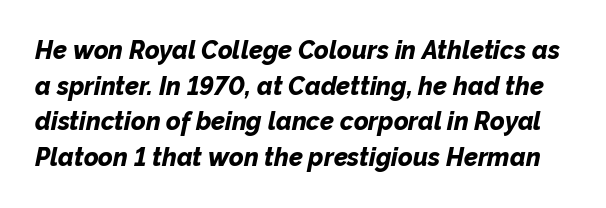
{"italic": "yes", "lean": "right", "slant_degrees": 12, "bold": "yes", "underline": "no", "line_spacing": "normal", "line_spacing_ratio": 1.43, "letter_spacing": "normal", "letter_spacing_em": 0.0, "glyph_px": 25}
